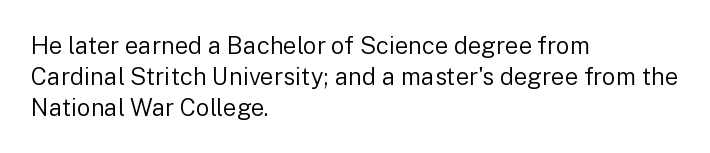
{"italic": "no", "bold": "no", "underline": "no", "align": "left", "line_spacing": "normal", "line_spacing_ratio": 1.29, "letter_spacing": "normal", "letter_spacing_em": 0.0, "glyph_px": 24}
